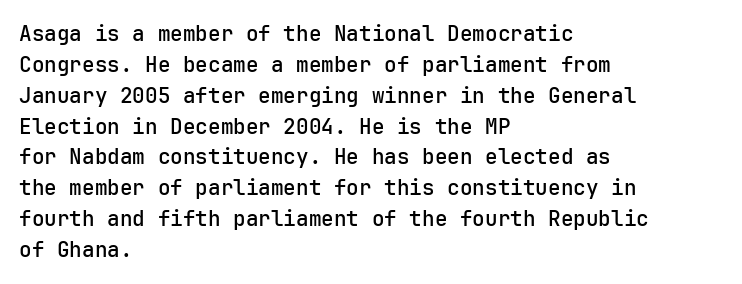
The image shows 21 px text type, upright; set left-aligned, normal line spacing (1.47x), normal letter spacing, not underlined.
